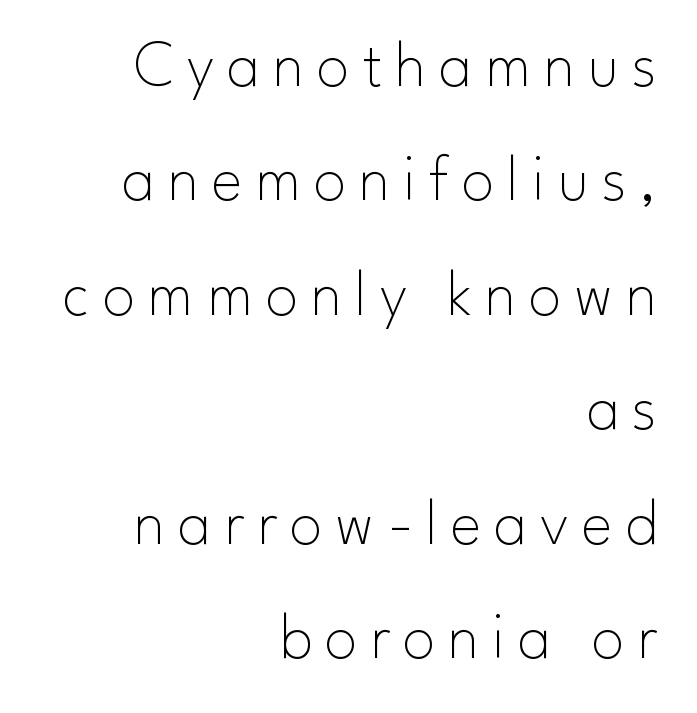
Vertical stems look standard width or narrower in stroke. This rendering widens character spacing well past its baseline value. Varying glyph widths throughout — classic text-font behaviour. The baseline area is clear. Layout note: lines flush right.
